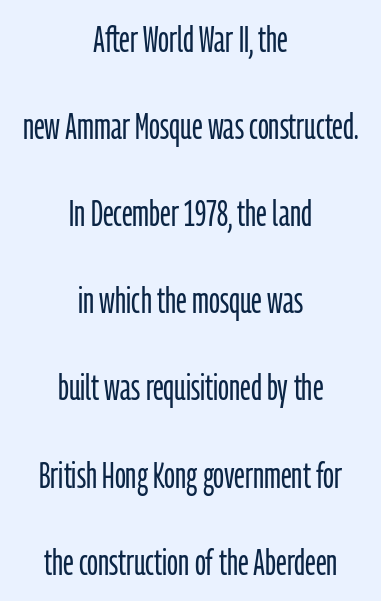
These lines stand farther apart than default settings would place them. These lines are rendered in a variable-pitch font. A quiet, ordinary-to-light weight characterises the typeface. Regarding serifs, this sample does without them. This sample is center-justified, so both line endings float freely. You can tell it's not italic because the verticals are truly vertical.
